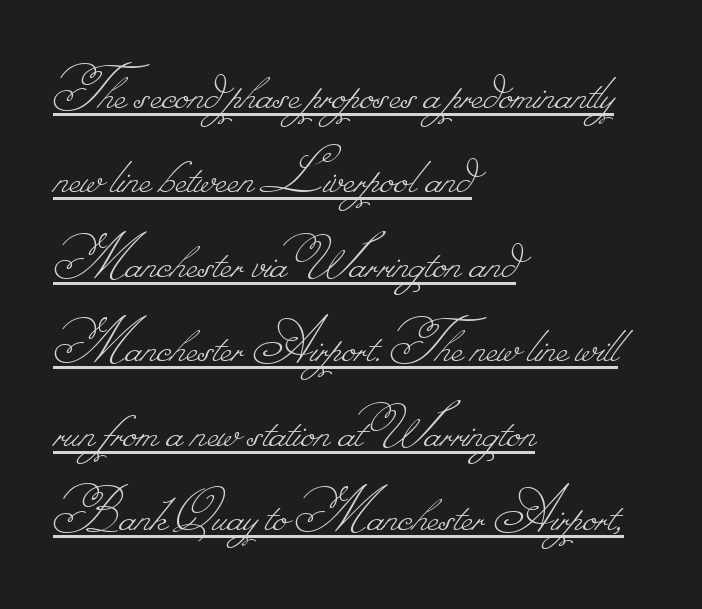
The rows are spaced the way most documents space them. Is the block centered? No — it sits flush against the left margin. The face looks like a standard text weight, possibly lighter. The type is set solid horizontally, with unmodified tracking. The face used here is proportionally spaced, like ordinary book or web type.
